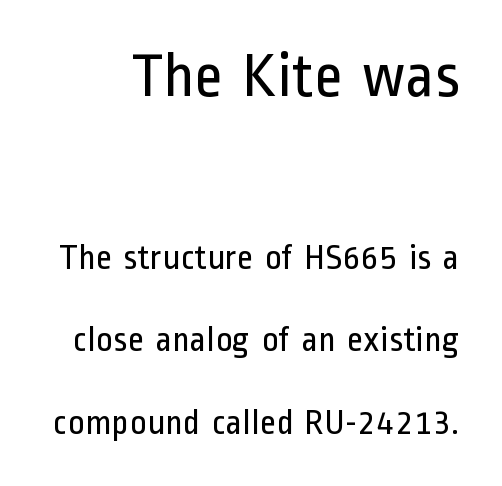
The image shows 63 px regular-weight, condensed sans-serif type, upright; set loose line spacing (2.29x), normal letter spacing, not underlined; the first (top) block is 1.75x larger; low stroke contrast and a medium x-height.
